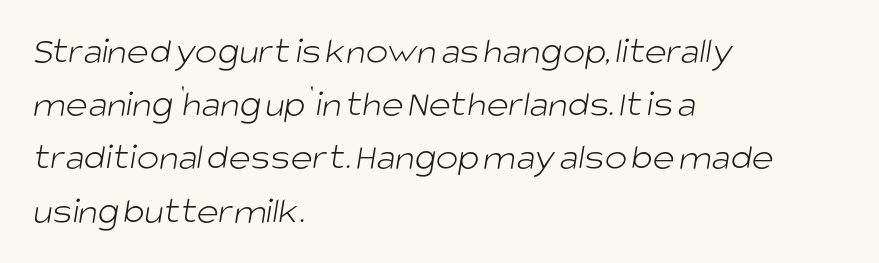
Q: Is the text bold? A: No.
Q: Is the typeface a serif or a sans-serif typeface? A: Sans-serif.
Q: Is the text underlined? A: No.
Q: How is the paragraph aligned? A: Left-aligned.
Q: Is the spacing between letters normal or unusually wide? A: Normal.
Q: Is the spacing between lines tight, normal or loose? A: Normal.
Q: Width (condensed, normal, or wide)? A: Normal.
Q: Stroke contrast? A: Low.
Q: x-height? A: Large.
Q: Monospaced? A: No.
